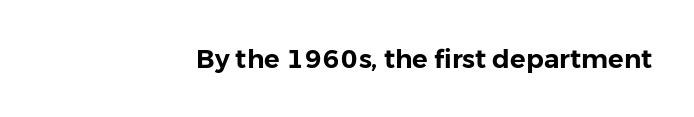
Q: Is the text italic (slanted)? A: No, it is upright.
Q: Is the text underlined? A: No.
Q: How is the paragraph aligned? A: Right-aligned.
Q: Is the spacing between letters normal or unusually wide? A: Normal.
